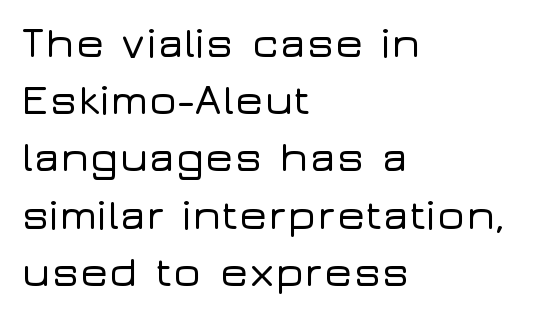
The image shows 43 px wide sans-serif type, upright; set left-aligned, normal line spacing (1.33x), normal letter spacing, not underlined; low stroke contrast and a medium x-height.
